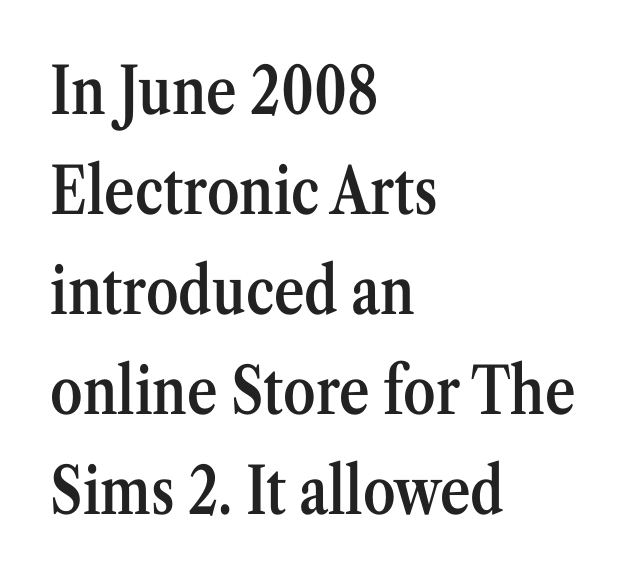
The image shows 65 px semibold, condensed serif type, upright; set left-aligned, normal line spacing (1.54x), normal letter spacing, not underlined; medium stroke contrast and a medium x-height.
